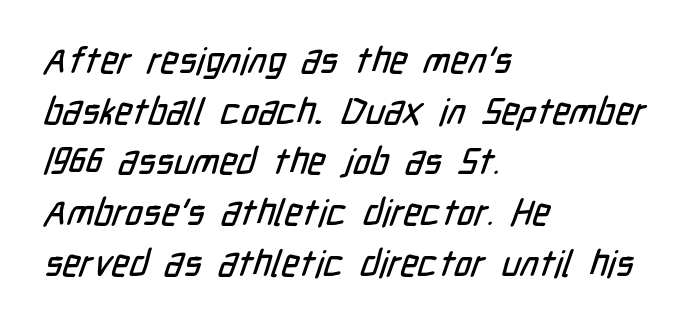
No extra tracking has been applied to these lines. The rendering uses a moderate line-height, typical for paragraphs. The specimen omits any rule beneath the text block's lines. The typesetter chose a ragged-right arrangement here. Varying glyph widths throughout — classic text-font behaviour. These lines are composed in type without serifs.
